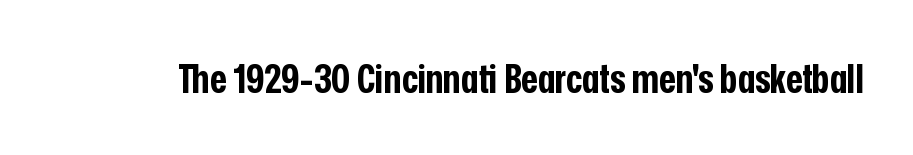
{"serif": "no", "italic": "no", "bold": "yes", "weight": "bold", "width": "condensed", "stroke_contrast": "low", "x_height": "medium", "monospaced": "no", "underline": "no", "letter_spacing": "normal", "letter_spacing_em": 0.0, "glyph_px": 40}
